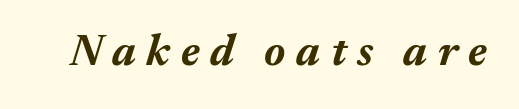
Q: Is the text bold? A: Yes.
Q: Is the text italic (slanted)? A: Yes, it leans right by about 17 degrees.
Q: Is the text underlined? A: No.
Q: Is the spacing between letters normal or unusually wide? A: Unusually wide.
Q: Width (condensed, normal, or wide)? A: Normal.
Q: Stroke contrast? A: Medium.
Q: x-height? A: Medium.
Q: Monospaced? A: No.
